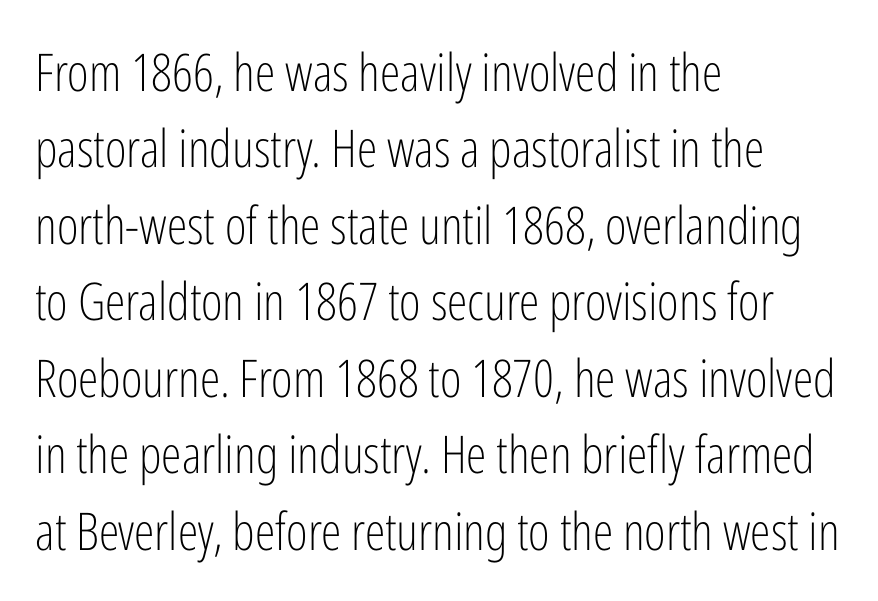
The image shows 52 px light, condensed sans-serif type, upright; set left-aligned, normal line spacing (1.47x), normal letter spacing, not underlined; low stroke contrast and a medium x-height.
